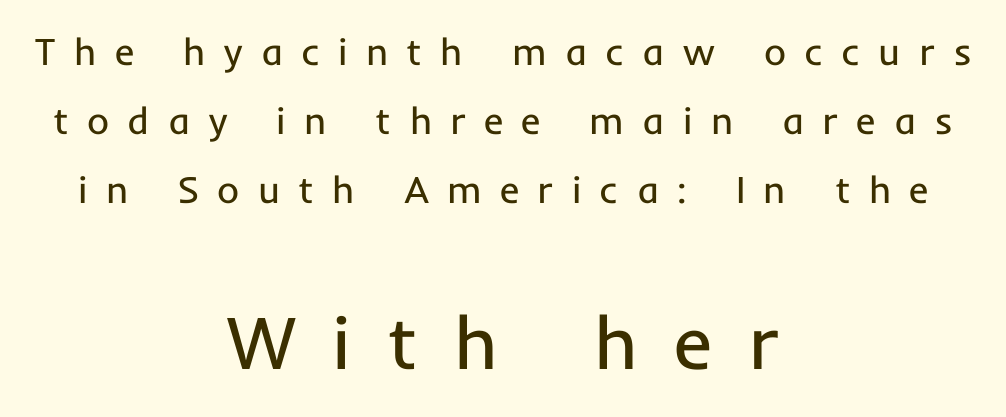
Nothing sits at the stroke ends, so this counts as sans-serif. The tracking reads as deliberately expanded to a designer's eye. Just letters on the line, the space beneath them empty. Designer's note — italics off, roman on.
